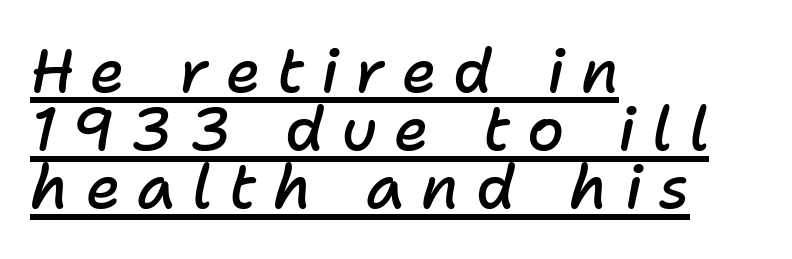
{"italic": "yes", "lean": "right", "slant_degrees": 11, "bold": "semi", "weight": "semibold", "width": "normal", "stroke_contrast": "low", "x_height": "medium", "monospaced": "no", "underline": "yes", "align": "left", "line_spacing": "tight", "line_spacing_ratio": 0.97, "letter_spacing": "wide", "letter_spacing_em": 0.28, "glyph_px": 60}
